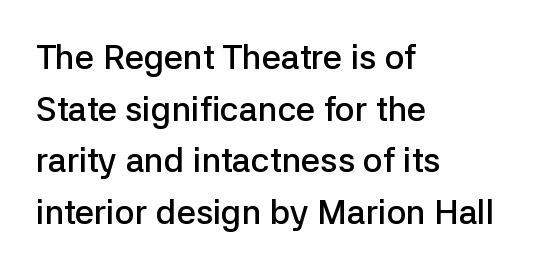
Designer's note — italics off, roman on. Set as a demibold, roughly 600 on the weight scale. How would I describe the line gaps? Plain and ordinary. The letters sit at their default tracking, neither squeezed nor spread.
